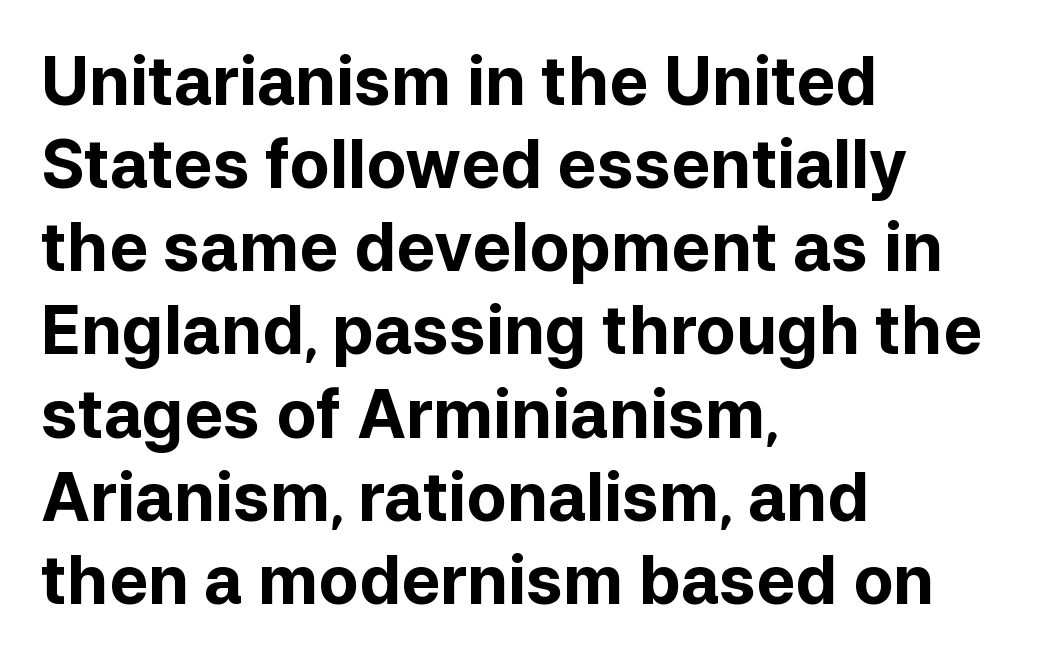
Think of a printed novel: that variable character pitch is what you see here. Ordinary non-slanted type is in use. One glance says typical: line gaps are just what's usual. No word sits above an underline. Thick stems and heavy bowls — unmistakably bold. Classification — sans serif.
